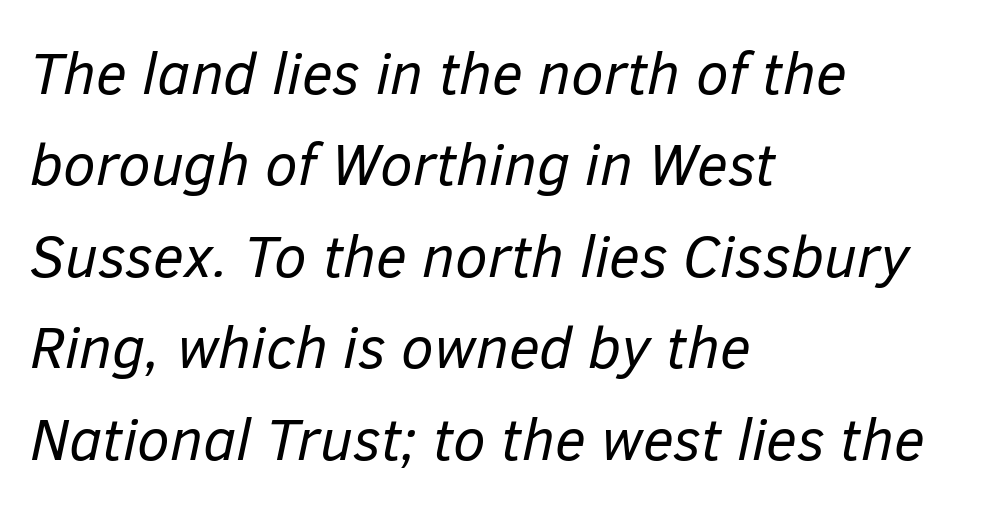
Q: Is the text bold? A: No.
Q: Is the text italic (slanted)? A: Yes, it leans right by about 12 degrees.
Q: Is the text underlined? A: No.
Q: How is the paragraph aligned? A: Left-aligned.
Q: Is the spacing between letters normal or unusually wide? A: Normal.
Q: Is the spacing between lines tight, normal or loose? A: Normal.
Q: Width (condensed, normal, or wide)? A: Normal.
Q: Stroke contrast? A: Low.
Q: x-height? A: Medium.
Q: Monospaced? A: No.
